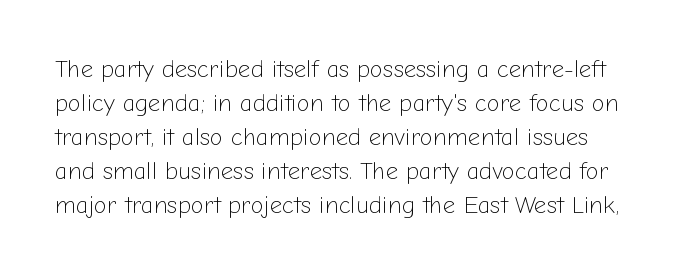
The image shows 24 px text type, upright; set normal line spacing (1.42x), normal letter spacing, not underlined.
